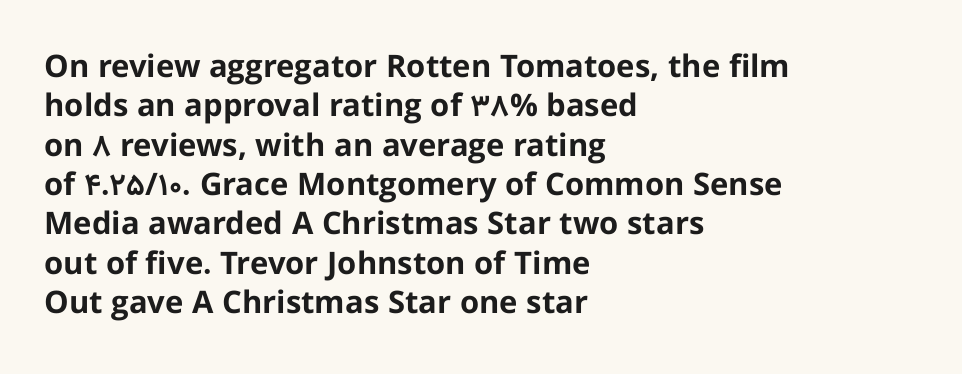
The typesetter chose a ragged-right arrangement here. A typesetter would call this zero additional tracking. A full-strength bold gives these letters their thick strokes. Nope, no serifs anywhere on these letters. Italic? Not at all — the glyphs are vertical. Do the characters align in a grid? No, the font is proportional.
